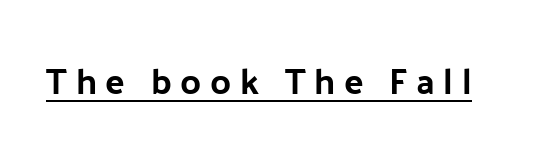
A typesetter would label this face a sans. Style check: upright. Inter-character spacing is expanded well beyond the font's built-in metrics. A baseline rule has been typeset under these characters. Do the characters align in a grid? No, the font is proportional.
